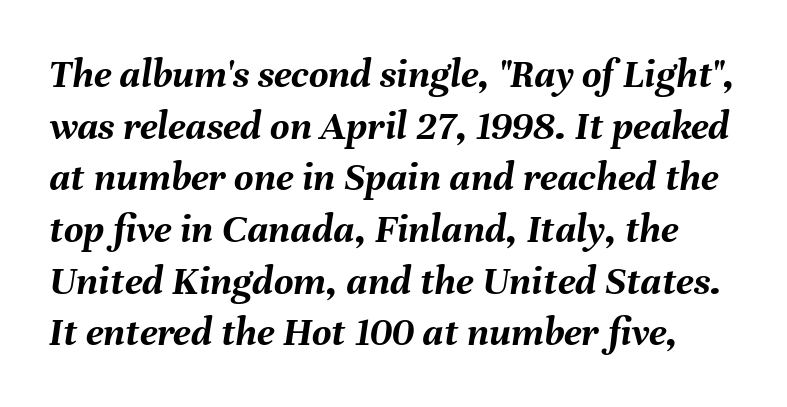
{"italic": "yes", "lean": "right", "slant_degrees": 8, "bold": "yes", "weight": "semibold", "width": "normal", "stroke_contrast": "medium", "x_height": "medium", "monospaced": "no", "underline": "no", "line_spacing_ratio": 1.23, "letter_spacing": "normal", "letter_spacing_em": 0.0, "glyph_px": 42}
